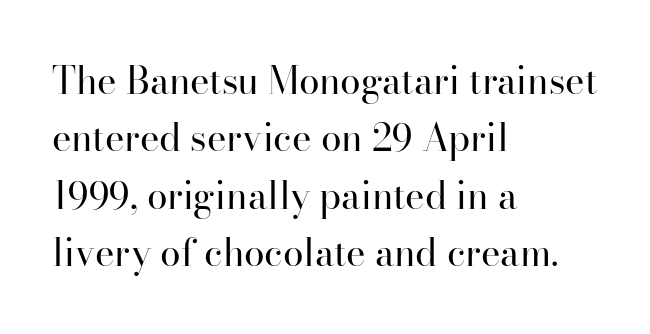
Q: Is the text bold? A: No.
Q: Is the text italic (slanted)? A: No, it is upright.
Q: Is the typeface a serif or a sans-serif typeface? A: Serif.
Q: Is the text underlined? A: No.
Q: How is the paragraph aligned? A: Left-aligned.
Q: Is the spacing between letters normal or unusually wide? A: Normal.
Q: Is the spacing between lines tight, normal or loose? A: Normal.
Q: Width (condensed, normal, or wide)? A: Normal.
Q: Stroke contrast? A: High.
Q: x-height? A: Small.
Q: Monospaced? A: No.
